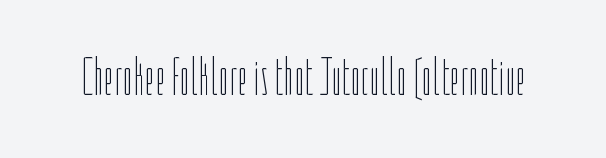
Q: Is the text bold? A: No.
Q: Is the text italic (slanted)? A: No, it is upright.
Q: Is the text underlined? A: No.
Q: Is the spacing between letters normal or unusually wide? A: Normal.
Q: Width (condensed, normal, or wide)? A: Condensed.
Q: Stroke contrast? A: Low.
Q: x-height? A: Medium.
Q: Monospaced? A: No.
